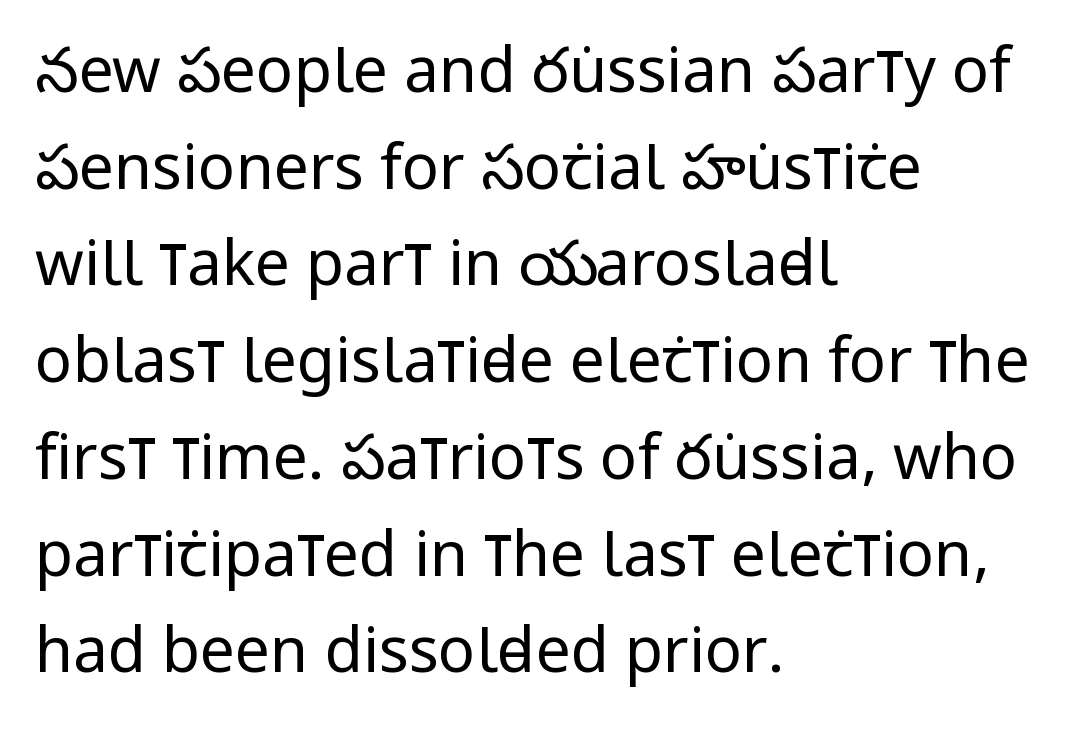
{"serif": "no", "italic": "no", "bold": "no", "weight": "regular", "width": "condensed", "stroke_contrast": "low", "x_height": "large", "monospaced": "no", "underline": "no", "align": "left", "line_spacing": "normal", "line_spacing_ratio": 1.56, "letter_spacing": "normal", "letter_spacing_em": 0.0, "glyph_px": 62}
